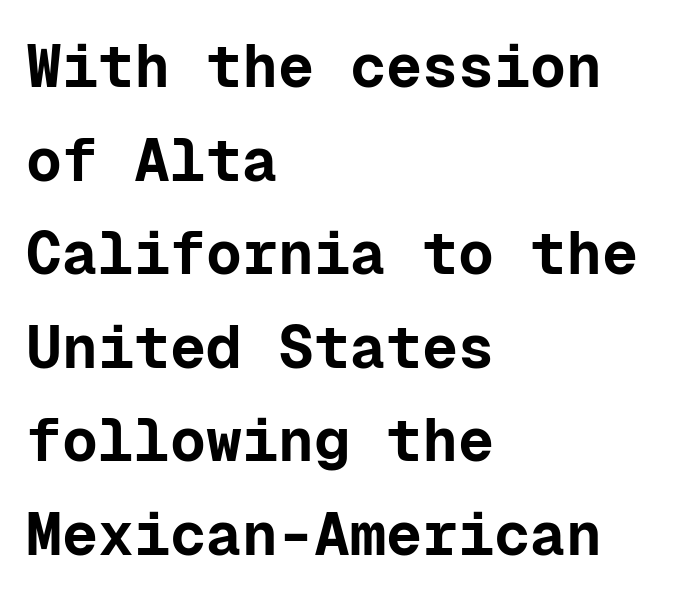
Q: Is the text bold? A: Yes.
Q: Is the text italic (slanted)? A: No, it is upright.
Q: Is the typeface a serif or a sans-serif typeface? A: Sans-serif.
Q: Is the text underlined? A: No.
Q: How is the paragraph aligned? A: Left-aligned.
Q: Is the spacing between letters normal or unusually wide? A: Normal.
Q: Is the spacing between lines tight, normal or loose? A: Normal.
Q: Width (condensed, normal, or wide)? A: Normal.
Q: Stroke contrast? A: Low.
Q: x-height? A: Medium.
Q: Monospaced? A: Yes.
